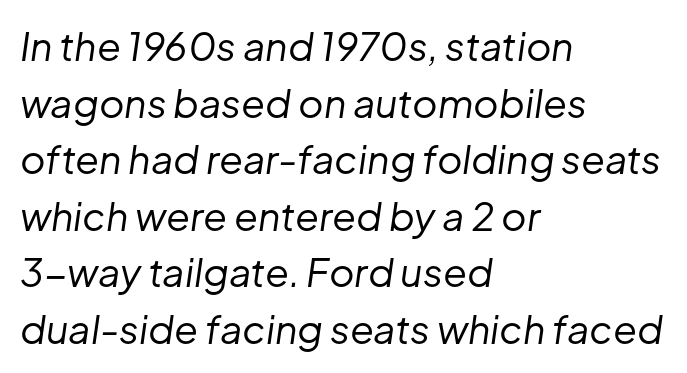
The image shows 39 px regular-weight type, italic (leaning right); set left-aligned, normal line spacing (1.45x), normal letter spacing, not underlined; low stroke contrast and a medium x-height.
